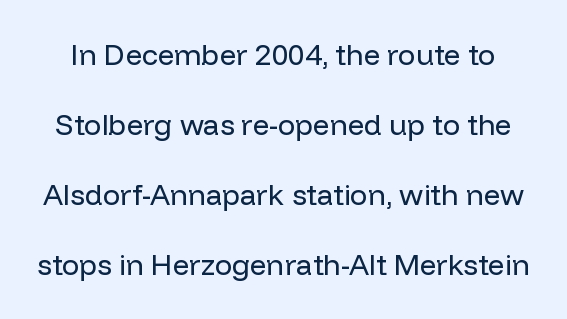
The weight tops out at a normal text grade. Vertical spacing — loose. The face used here is proportionally spaced, like ordinary book or web type. The gap between lines stays unmarked. The passage shown is typeset with a sans-serif family.
